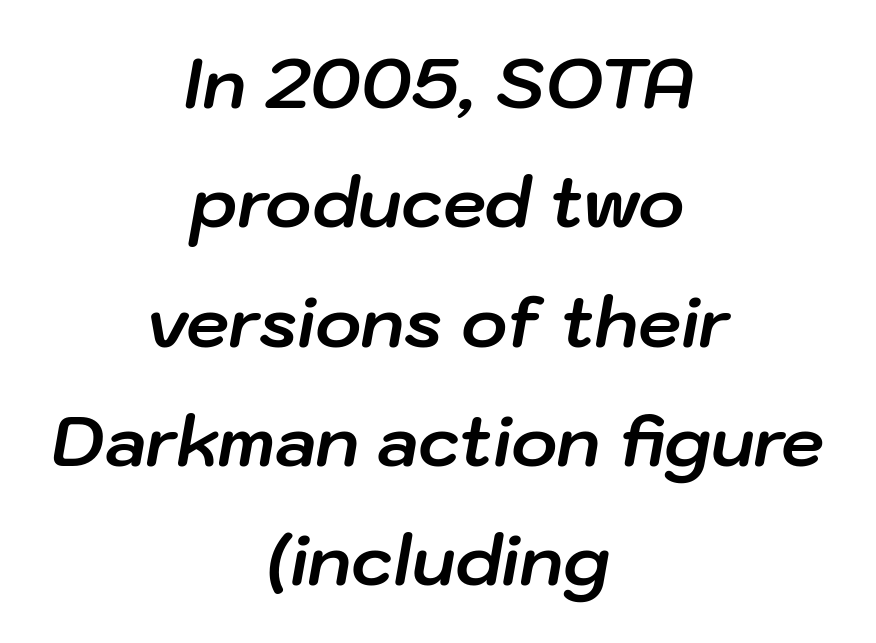
Q: Is the text bold? A: Yes.
Q: Is the text italic (slanted)? A: Yes, it leans right by about 10 degrees.
Q: Is the text underlined? A: No.
Q: How is the paragraph aligned? A: Centered.
Q: Is the spacing between letters normal or unusually wide? A: Normal.
Q: Width (condensed, normal, or wide)? A: Normal.
Q: Stroke contrast? A: Low.
Q: x-height? A: Medium.
Q: Monospaced? A: No.
